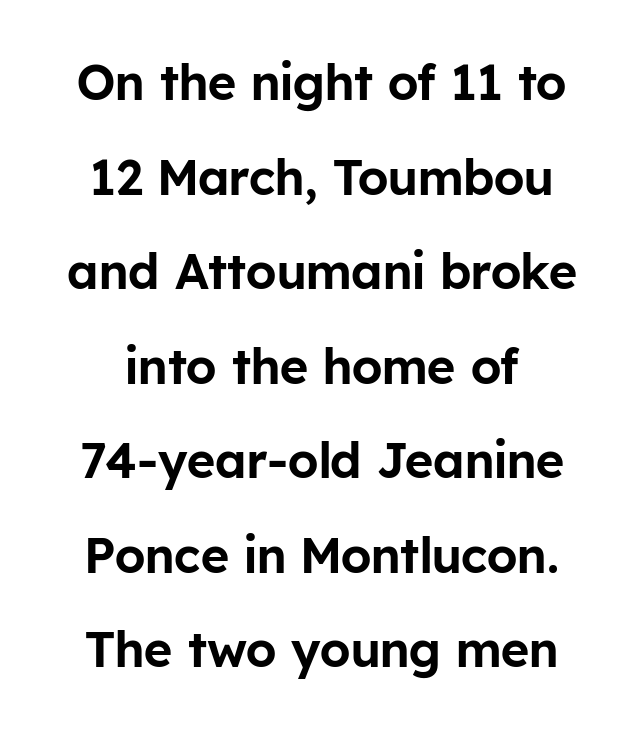
Q: Is the text italic (slanted)? A: No, it is upright.
Q: Is the typeface a serif or a sans-serif typeface? A: Sans-serif.
Q: Is the text underlined? A: No.
Q: Is the spacing between letters normal or unusually wide? A: Normal.
Q: Is the spacing between lines tight, normal or loose? A: Loose.
Q: Width (condensed, normal, or wide)? A: Normal.
Q: Stroke contrast? A: Low.
Q: x-height? A: Medium.
Q: Monospaced? A: No.
